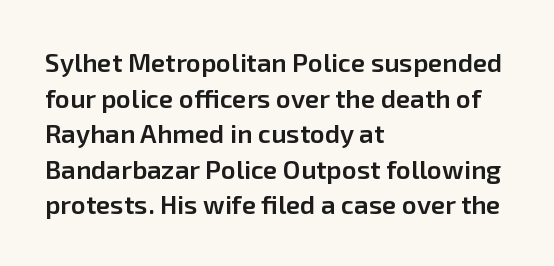
The image shows 26 px text type, upright; set left-aligned, normal line spacing (1.37x), normal letter spacing, not underlined.
